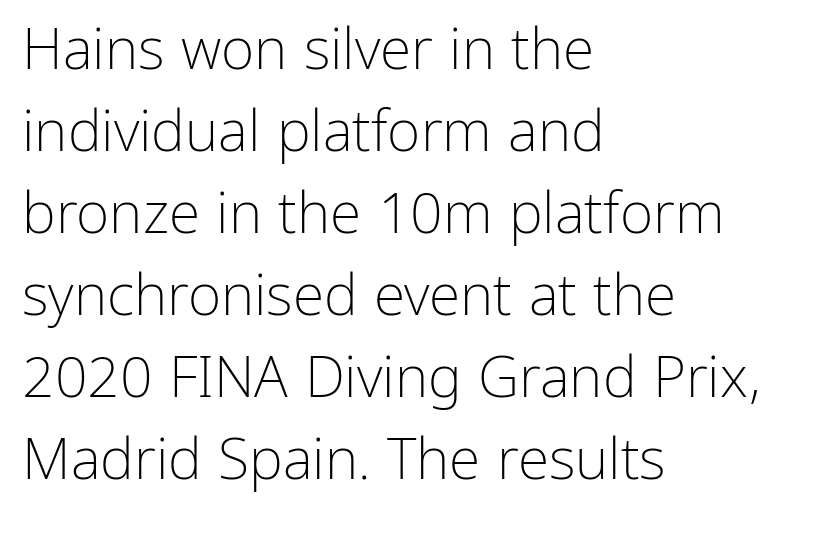
Q: Is the text bold? A: No.
Q: Is the text italic (slanted)? A: No, it is upright.
Q: Is the typeface a serif or a sans-serif typeface? A: Sans-serif.
Q: Is the text underlined? A: No.
Q: How is the paragraph aligned? A: Left-aligned.
Q: Is the spacing between letters normal or unusually wide? A: Normal.
Q: Is the spacing between lines tight, normal or loose? A: Normal.
Q: Width (condensed, normal, or wide)? A: Normal.
Q: Stroke contrast? A: Low.
Q: x-height? A: Medium.
Q: Monospaced? A: No.
